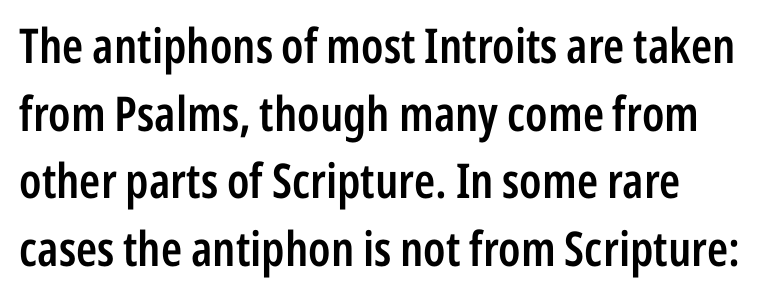
Regarding serifs, this sample does without them. The leading is moderate, giving the passage an even texture. Is this a fixed-width face? No — the glyphs have proportional, varying widths. Plain, unruled lines of type. This is the regular roman posture of the typeface.
